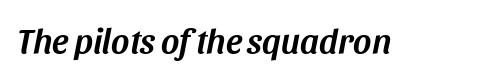
{"italic": "yes", "lean": "right", "slant_degrees": 11, "width": "normal", "stroke_contrast": "medium", "x_height": "large", "monospaced": "no", "underline": "no", "letter_spacing": "normal", "letter_spacing_em": 0.0, "glyph_px": 35}
